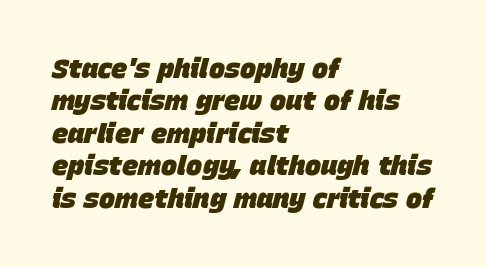
The lettering tilts uniformly, giving the passage an italic look. The passage shown is not underscored anywhere. Which margin do the lines hug? The left one — the right edge is uneven. Chunky letters — that's bold for sure. Caption: standard tracking, unaltered.
